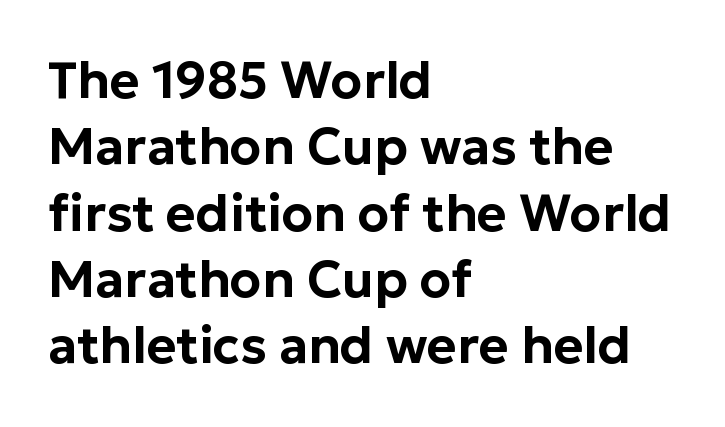
This sample uses an upright cut, with every glyph sitting square on the baseline. Just letters on the line, the space beneath them empty. The rendering uses natural spacing where letterforms have individual widths. Observe the ordinary spacing: letters are neighbours, not strangers. Vertical spacing — default. Each letter's strokes conclude bluntly, with no projecting serifs.
